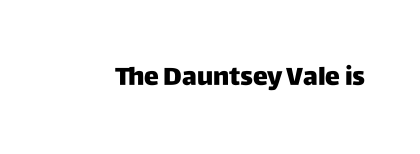
{"italic": "no", "bold": "yes", "underline": "no", "letter_spacing": "normal", "letter_spacing_em": 0.0, "glyph_px": 25}
